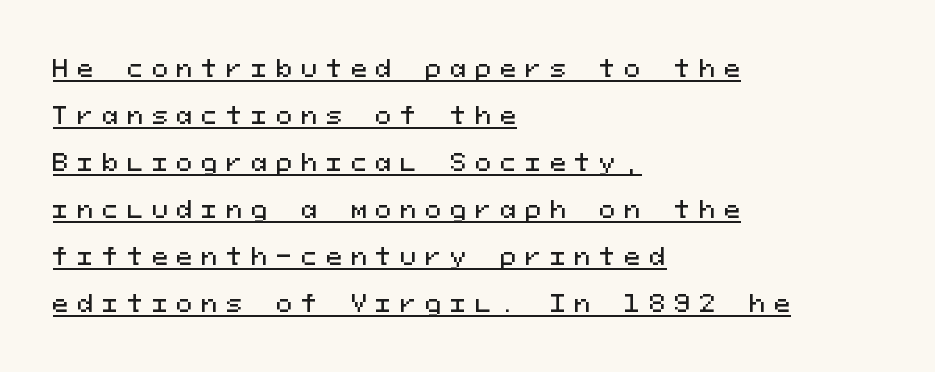
{"italic": "no", "underline": "yes", "align": "left", "line_spacing": "loose", "line_spacing_ratio": 1.96, "letter_spacing": "wide", "letter_spacing_em": 0.37, "glyph_px": 24}
